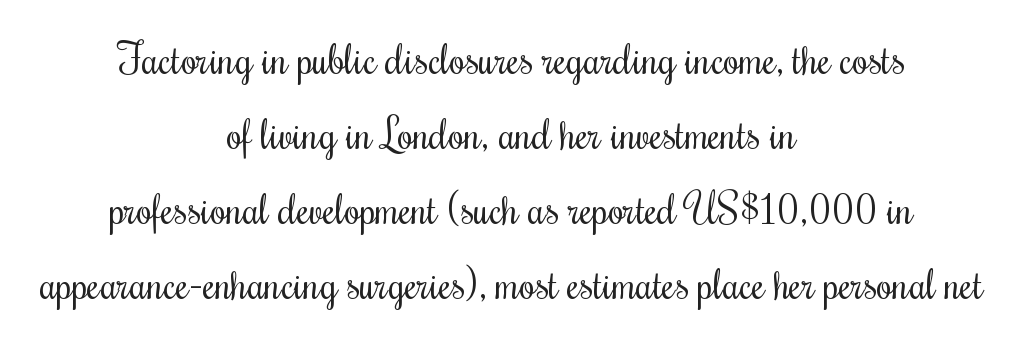
{"serif": "yes", "bold": "no", "weight": "regular", "width": "condensed", "stroke_contrast": "medium", "x_height": "small", "monospaced": "no", "underline": "no", "align": "center", "line_spacing_ratio": 1.83, "letter_spacing": "normal", "letter_spacing_em": 0.0, "glyph_px": 41}
